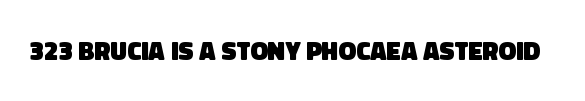
Set as a true bold cut, around the 700 mark. No word sits above an underline. Nothing unusual about the tracking: characters are spaced as the font intends.
